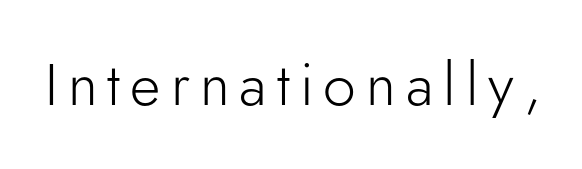
Q: Is the text bold? A: No.
Q: Is the text italic (slanted)? A: No, it is upright.
Q: Is the typeface a serif or a sans-serif typeface? A: Sans-serif.
Q: Is the text underlined? A: No.
Q: Width (condensed, normal, or wide)? A: Normal.
Q: Stroke contrast? A: Low.
Q: x-height? A: Small.
Q: Monospaced? A: No.
